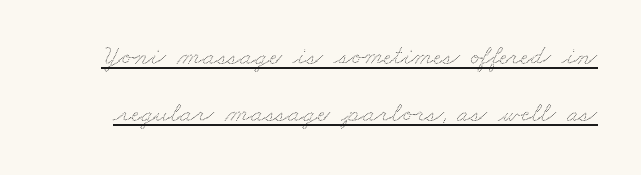
{"width": "wide", "stroke_contrast": "low", "x_height": "small", "monospaced": "no", "underline": "yes", "line_spacing": "loose", "line_spacing_ratio": 2.04, "letter_spacing": "normal", "letter_spacing_em": 0.0, "glyph_px": 28}
